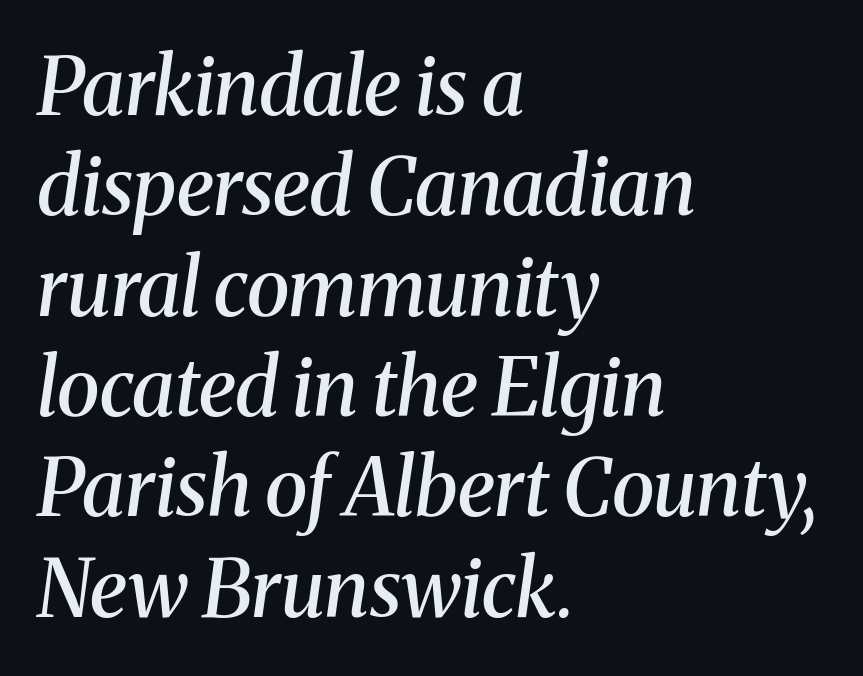
The image shows 79 px semibold serif type, italic (leaning right); set left-aligned, normal line spacing (1.27x), normal letter spacing, not underlined; medium stroke contrast and a medium x-height.
